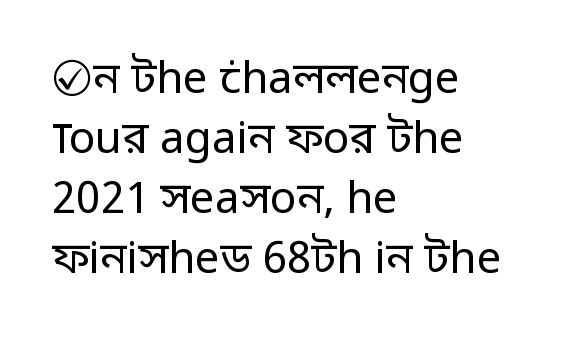
Q: Is the text bold? A: No.
Q: Is the text italic (slanted)? A: No, it is upright.
Q: Is the typeface a serif or a sans-serif typeface? A: Sans-serif.
Q: Is the text underlined? A: No.
Q: How is the paragraph aligned? A: Left-aligned.
Q: Is the spacing between letters normal or unusually wide? A: Normal.
Q: Is the spacing between lines tight, normal or loose? A: Normal.
Q: Width (condensed, normal, or wide)? A: Normal.
Q: Stroke contrast? A: Low.
Q: x-height? A: Medium.
Q: Monospaced? A: No.
